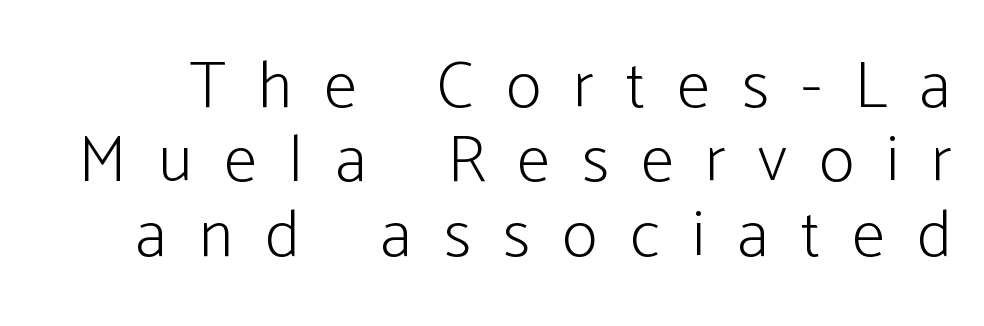
Q: Is the text bold? A: No.
Q: Is the text italic (slanted)? A: No, it is upright.
Q: Is the typeface a serif or a sans-serif typeface? A: Sans-serif.
Q: Is the text underlined? A: No.
Q: Is the spacing between letters normal or unusually wide? A: Unusually wide.
Q: Is the spacing between lines tight, normal or loose? A: Tight.
Q: Width (condensed, normal, or wide)? A: Condensed.
Q: Stroke contrast? A: Low.
Q: x-height? A: Medium.
Q: Monospaced? A: No.
